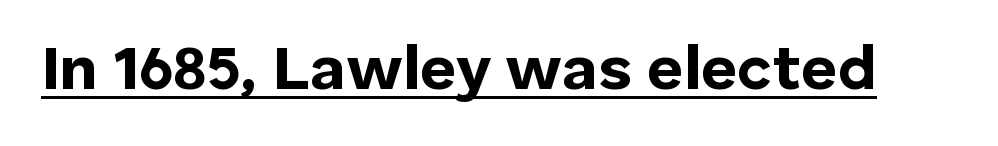
The image shows 63 px bold sans-serif type, upright; set normal letter spacing, underlined; low stroke contrast and a medium x-height.
